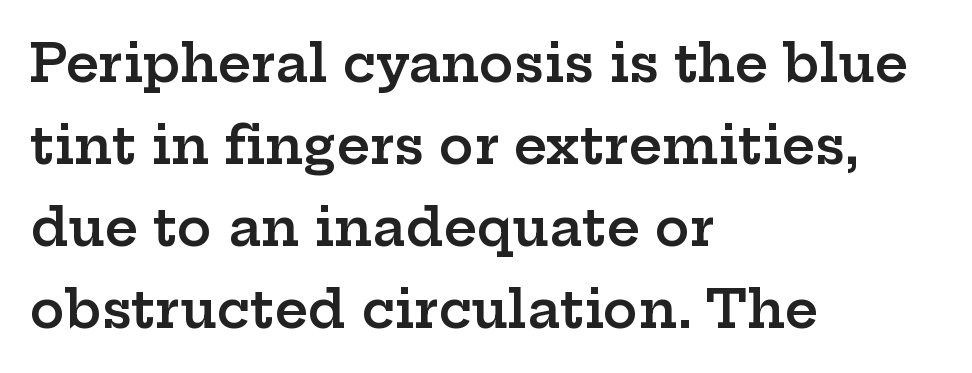
{"serif": "yes", "italic": "no", "bold": "semi", "weight": "semibold", "width": "wide", "stroke_contrast": "low", "x_height": "medium", "monospaced": "no", "underline": "no", "align": "left", "line_spacing": "normal", "line_spacing_ratio": 1.58, "letter_spacing": "normal", "letter_spacing_em": 0.0, "glyph_px": 52}
